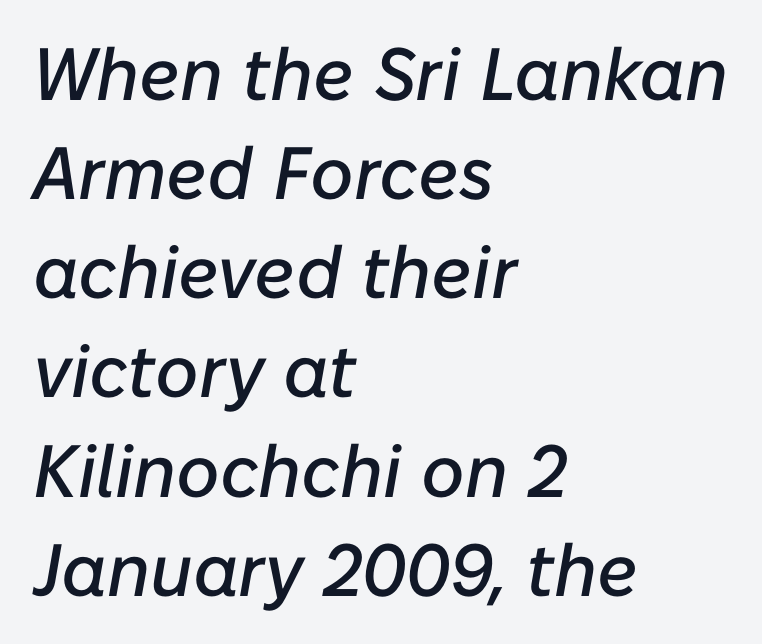
The image shows 74 px text type, italic (leaning right); set left-aligned, normal line spacing (1.34x), normal letter spacing, not underlined; low stroke contrast and a medium x-height.
